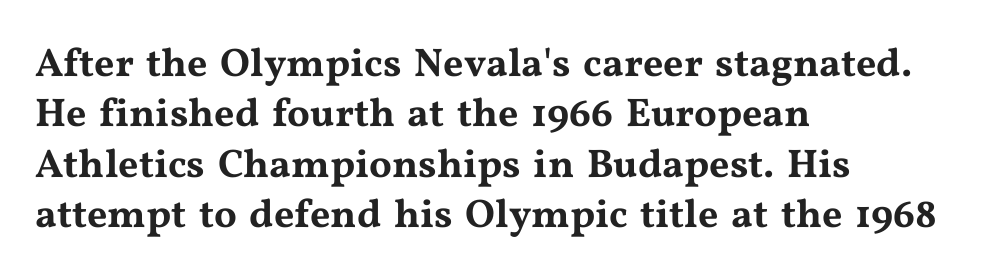
Rows of type keep a routine distance in the vertical direction. These lines stack with their left ends in a neat column. When letters stand straight like this, we call the style roman or upright. Examine the stroke ends and you'll spot serifs.
